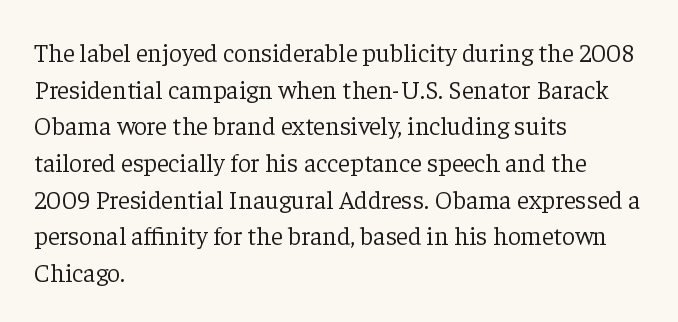
The image shows 26 px text type, upright; set left-aligned, normal line spacing (1.41x), normal letter spacing, not underlined.
